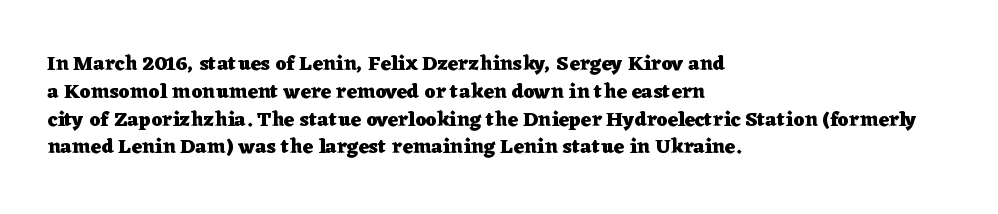
Is there any slant? The stems are plumb. Notice how thick the strokes are: this is what a full bold looks like. The vertical gap from one line to the next is medium. Leftover space on each line is placed entirely after the last word. The zone under the glyphs is completely vacant.
